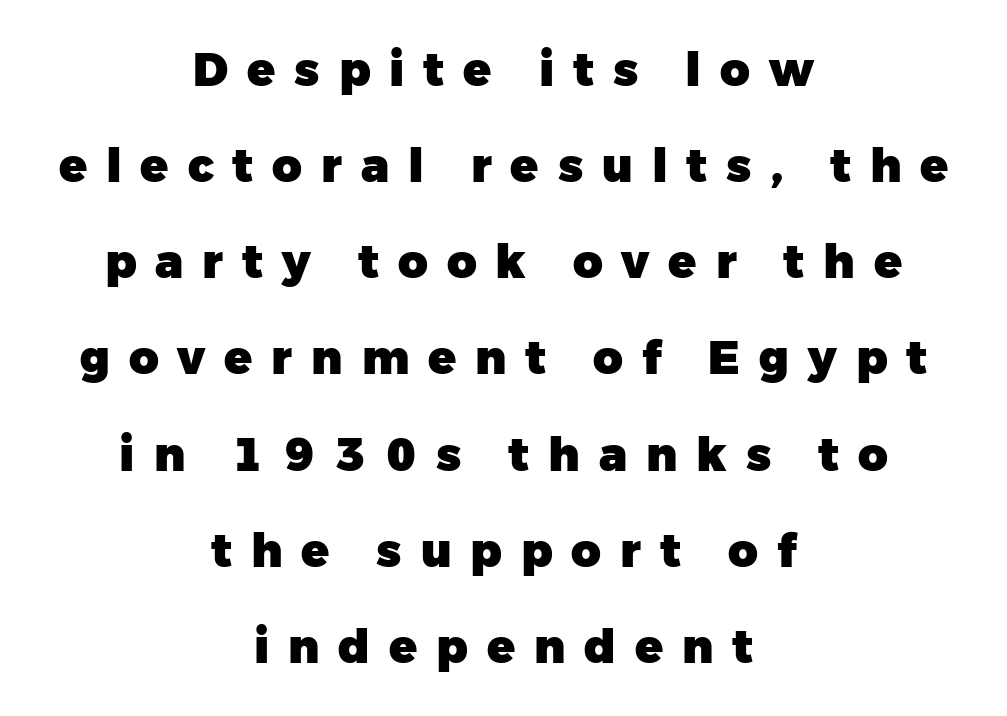
Q: Is the text bold? A: Yes.
Q: Is the text italic (slanted)? A: No, it is upright.
Q: Is the typeface a serif or a sans-serif typeface? A: Sans-serif.
Q: Is the text underlined? A: No.
Q: How is the paragraph aligned? A: Centered.
Q: Is the spacing between letters normal or unusually wide? A: Unusually wide.
Q: Is the spacing between lines tight, normal or loose? A: Loose.
Q: Width (condensed, normal, or wide)? A: Normal.
Q: Stroke contrast? A: Low.
Q: x-height? A: Medium.
Q: Monospaced? A: No.
